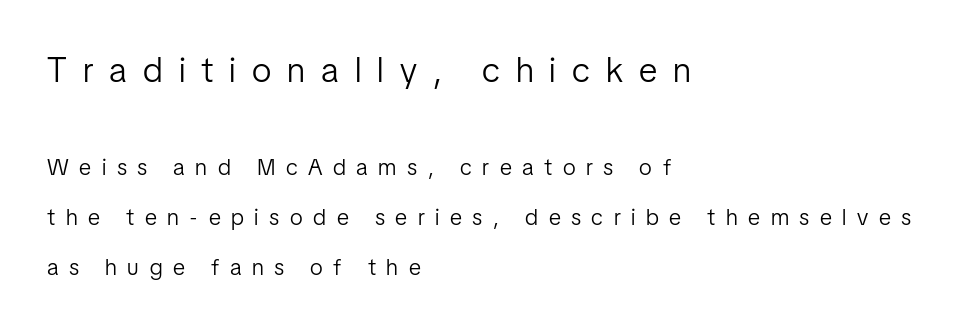
The passage shown is not bold in any degree. Note the varied advance widths — an 'i' is clearly narrower than an 'm'. If you drew a ruler down the left edge, every line would touch it. The passage shown begins with its larger block and ends with its smaller one.
